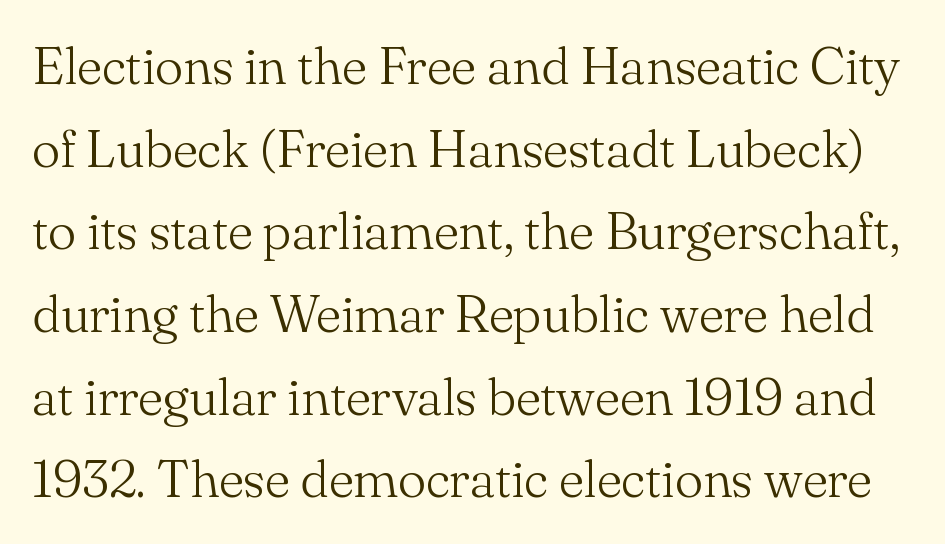
Quick note: interline space is typical. The characters display serif detailing at their extremities. Think of a printed novel: that variable character pitch is what you see here. The characters are drawn with everyday or finer stroke widths.
